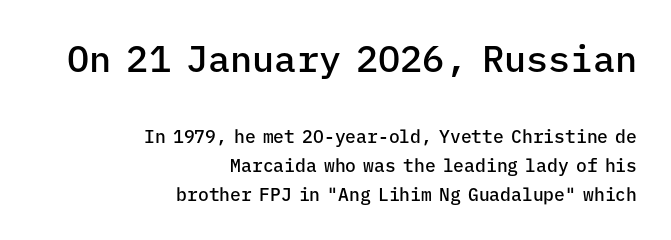
{"serif": "no", "italic": "no", "bold": "semi", "weight": "semibold", "width": "normal", "stroke_contrast": "low", "x_height": "medium", "monospaced": "yes", "underline": "no", "align": "right", "line_spacing": "normal", "line_spacing_ratio": 1.62, "letter_spacing": "normal", "letter_spacing_em": 0.0, "larger_block": "first", "size_ratio": 2.06, "glyph_px": 37}
